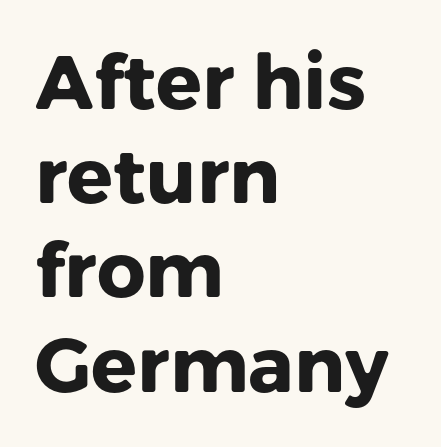
Glyph-to-glyph distance matches everyday printed text. The typeface chosen for these lines omits serifs. Visually the block forms a straight wall on the left and a jagged coastline on the right. This rendering features lettering with no underline.
